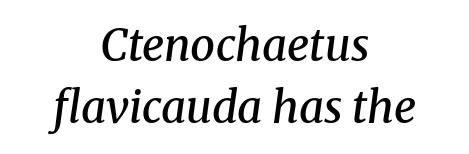
{"serif": "yes", "italic": "yes", "lean": "right", "slant_degrees": 8, "bold": "semi", "weight": "semibold", "width": "normal", "stroke_contrast": "medium", "x_height": "medium", "monospaced": "no", "underline": "no", "align": "center", "line_spacing": "normal", "line_spacing_ratio": 1.42, "letter_spacing": "normal", "letter_spacing_em": 0.0, "glyph_px": 44}
